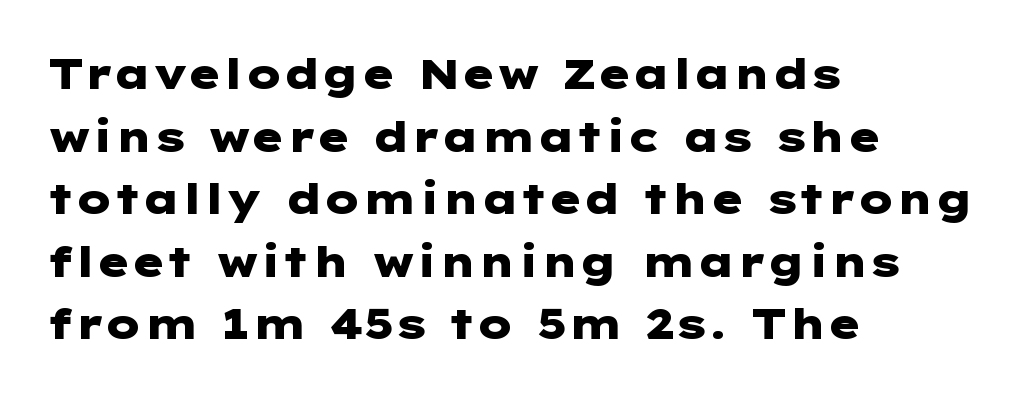
The lines in this sample share a left origin and differ only in where they stop. Each row of text sits above clean, open space. Unlike italic type, these characters show no tilt at all. The line texture is even and compact thanks to regular tracking. The strokes are fattened all the way to bold.
